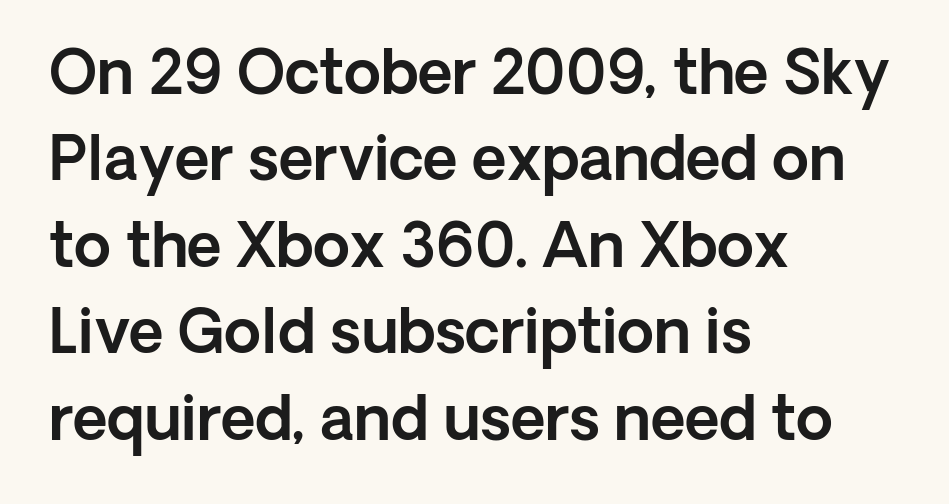
{"serif": "no", "italic": "no", "width": "normal", "x_height": "medium", "monospaced": "no", "underline": "no", "align": "left", "line_spacing": "normal", "line_spacing_ratio": 1.44, "letter_spacing": "normal", "letter_spacing_em": 0.0, "glyph_px": 60}
